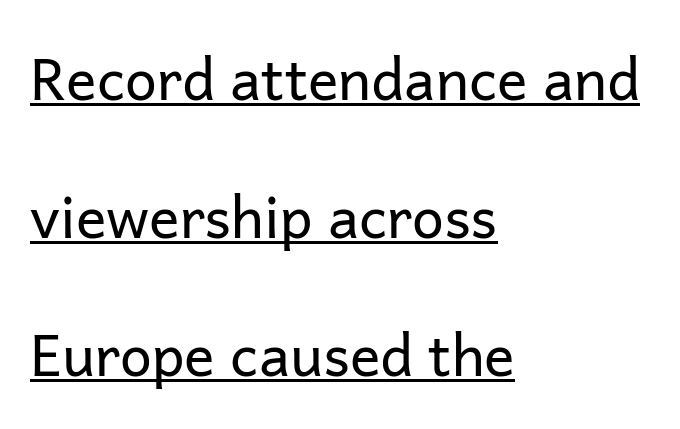
Q: Is the text bold? A: No.
Q: Is the text italic (slanted)? A: No, it is upright.
Q: Is the typeface a serif or a sans-serif typeface? A: Sans-serif.
Q: Is the text underlined? A: Yes.
Q: How is the paragraph aligned? A: Left-aligned.
Q: Is the spacing between letters normal or unusually wide? A: Normal.
Q: Is the spacing between lines tight, normal or loose? A: Loose.
Q: Width (condensed, normal, or wide)? A: Normal.
Q: Stroke contrast? A: Low.
Q: x-height? A: Medium.
Q: Monospaced? A: No.
